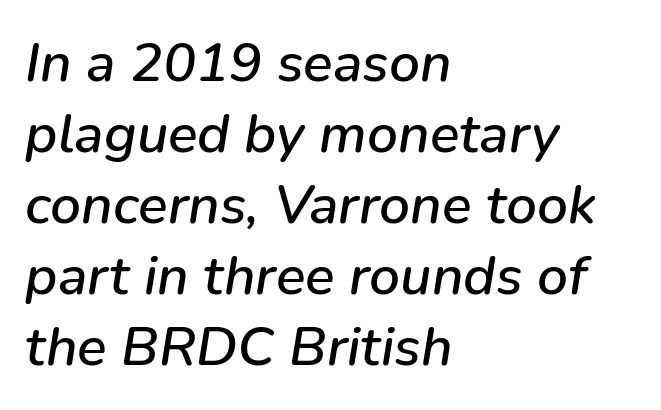
{"italic": "yes", "lean": "right", "slant_degrees": 9, "width": "normal", "stroke_contrast": "low", "x_height": "medium", "monospaced": "no", "underline": "no", "align": "left", "line_spacing": "normal", "line_spacing_ratio": 1.29, "letter_spacing": "normal", "letter_spacing_em": 0.0, "glyph_px": 55}
